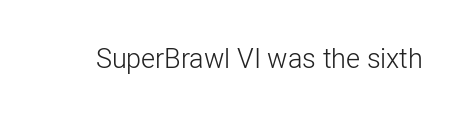
Has an underline been added? It has not. The type is set solid horizontally, with unmodified tracking. The characters are drawn with everyday or finer stroke widths. Every character sits straight up, as roman type does.
